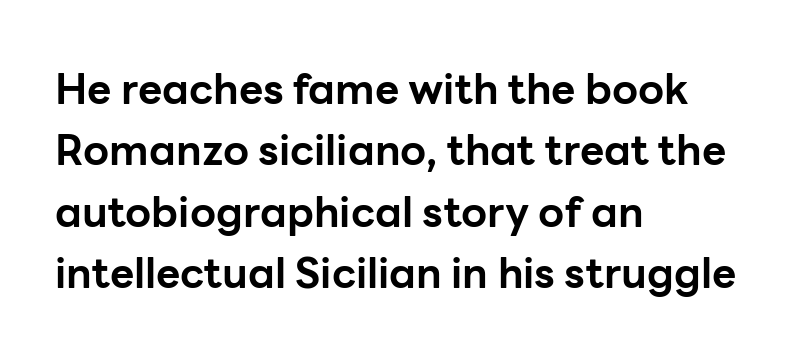
Clear beneath every line of the passage. The type is set solid horizontally, with unmodified tracking. The lines are quadded left. The lettering holds an erect, upright posture throughout. You could not count columns in this text — the font is proportionally spaced. Each new line begins a customary step beneath the previous one.
